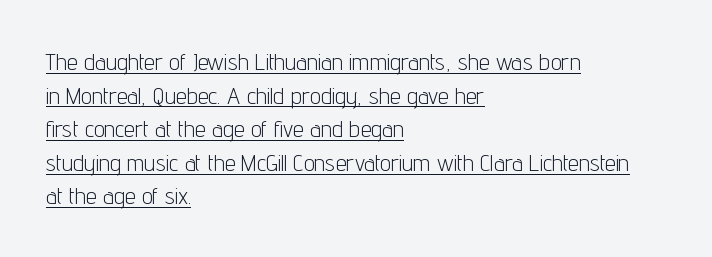
The image shows 24 px text type, upright; set left-aligned, normal line spacing (1.4x), normal letter spacing, underlined.
